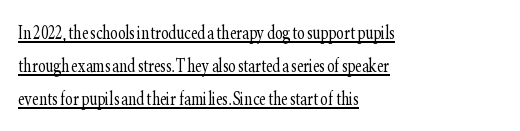
Stroke thickness stays within the range of a standard reading face or lighter. Honestly, the row spacing looks completely unremarkable. Somebody hit Ctrl+U on this one — the words are underlined. You can tell it's not italic because the verticals are truly vertical.
